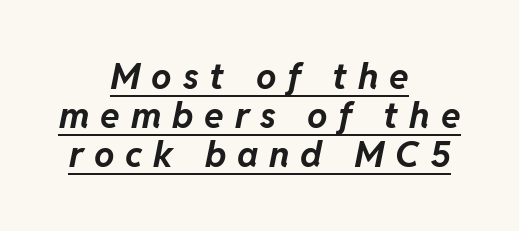
The image shows 36 px bold type, italic (leaning right); set centered, tight line spacing (1.09x), unusually wide letter spacing (+0.3 em), underlined; low stroke contrast and a medium x-height.
